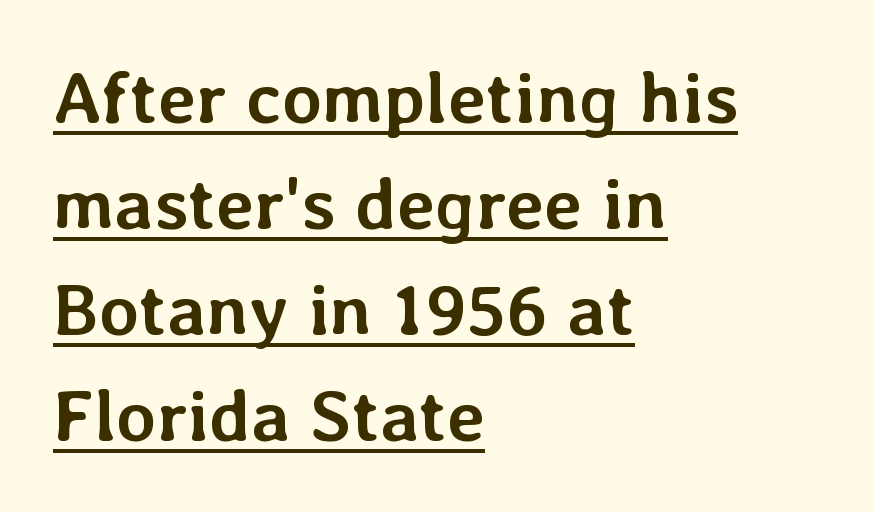
{"italic": "no", "bold": "yes", "weight": "semibold", "width": "normal", "stroke_contrast": "low", "x_height": "medium", "monospaced": "no", "underline": "yes", "align": "left", "line_spacing": "normal", "line_spacing_ratio": 1.45, "letter_spacing": "normal", "letter_spacing_em": 0.0, "glyph_px": 73}
